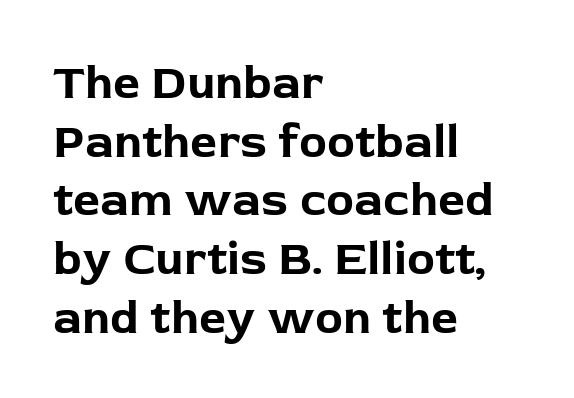
Q: Is the text bold? A: Yes.
Q: Is the text italic (slanted)? A: No, it is upright.
Q: Is the typeface a serif or a sans-serif typeface? A: Sans-serif.
Q: Is the text underlined? A: No.
Q: How is the paragraph aligned? A: Left-aligned.
Q: Is the spacing between letters normal or unusually wide? A: Normal.
Q: Is the spacing between lines tight, normal or loose? A: Normal.
Q: Width (condensed, normal, or wide)? A: Normal.
Q: Stroke contrast? A: Low.
Q: x-height? A: Medium.
Q: Monospaced? A: No.
